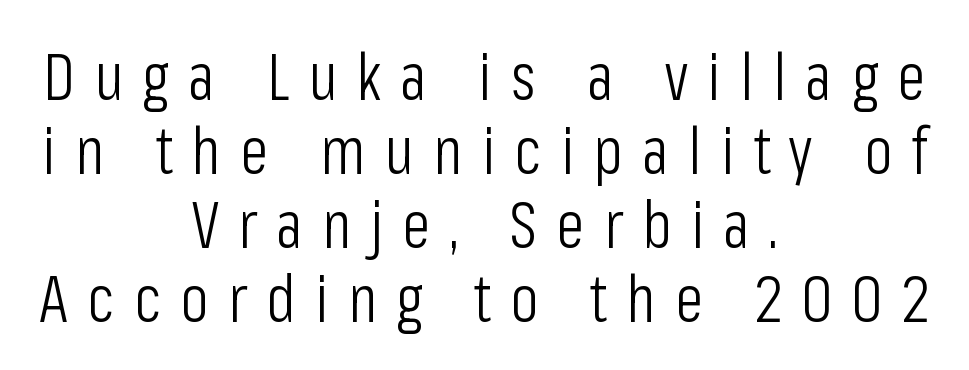
Compared with typical paragraphs, the rows here are closer together. Examine the stroke ends and you'll find no serifs. Substantial extra tracking has been applied to these lines. Weight: not bold — regular or lighter. Italic: no, the glyphs are upright roman.
